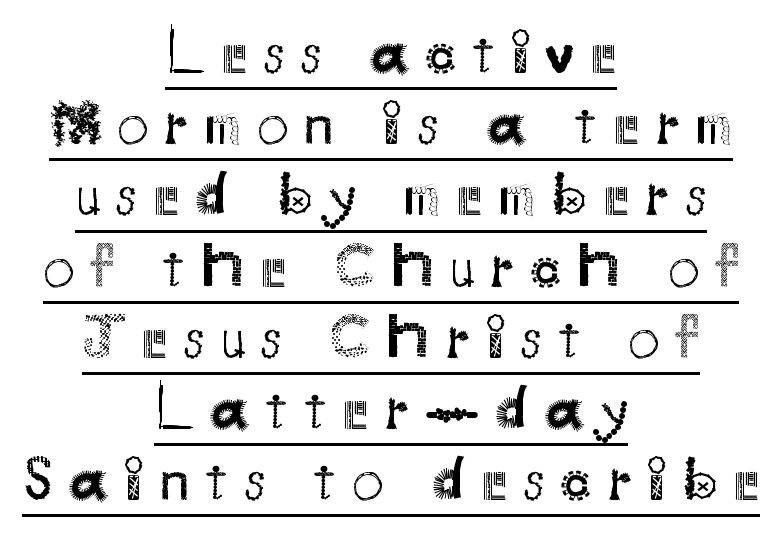
Honestly, the underline is the first thing you notice here. The strokes are not fattened; the text isn't bold. Spacing verdict: proportional, widths tailored to each character. The face used here is a sans, in the tradition of grotesques and geometrics. Is the block centered? Yes — each line is placed symmetrically about the middle.
